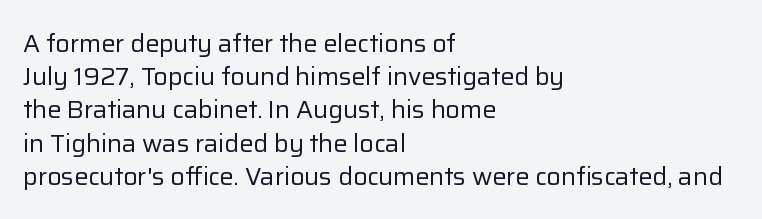
Q: Is the text bold? A: No.
Q: Is the text italic (slanted)? A: No, it is upright.
Q: Is the text underlined? A: No.
Q: How is the paragraph aligned? A: Left-aligned.
Q: Is the spacing between letters normal or unusually wide? A: Normal.
Q: Is the spacing between lines tight, normal or loose? A: Normal.
